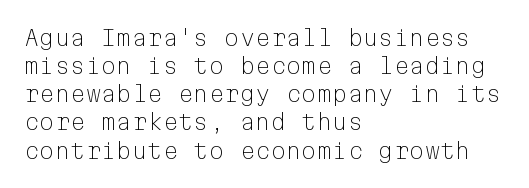
Normally led — the rows are evenly, conventionally spaced. Underlining? Definitely not there. The axis of the letterforms is exactly vertical. The passage is arranged the way most books set body copy — flush left. Default kerning and tracking; the words read as compact shapes.
